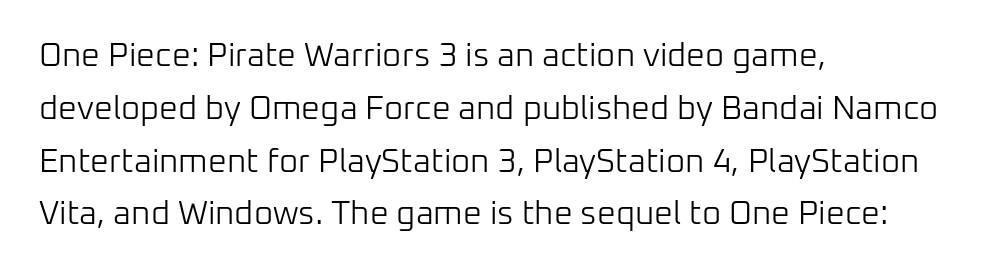
Q: Is the text bold? A: No.
Q: Is the text italic (slanted)? A: No, it is upright.
Q: Is the typeface a serif or a sans-serif typeface? A: Sans-serif.
Q: Is the text underlined? A: No.
Q: How is the paragraph aligned? A: Left-aligned.
Q: Is the spacing between letters normal or unusually wide? A: Normal.
Q: Is the spacing between lines tight, normal or loose? A: Normal.
Q: Width (condensed, normal, or wide)? A: Normal.
Q: Stroke contrast? A: Low.
Q: x-height? A: Medium.
Q: Monospaced? A: No.
